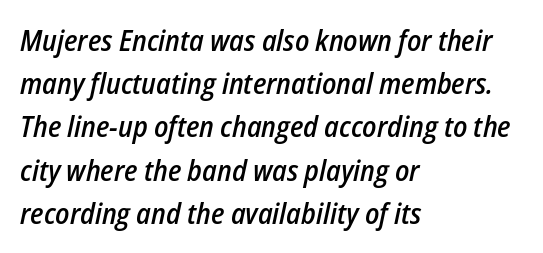
{"italic": "yes", "lean": "right", "slant_degrees": 12, "bold": "semi", "weight": "semibold", "width": "condensed", "stroke_contrast": "low", "x_height": "medium", "monospaced": "no", "underline": "no", "align": "left", "line_spacing": "normal", "line_spacing_ratio": 1.49, "letter_spacing": "normal", "letter_spacing_em": 0.0, "glyph_px": 29}
